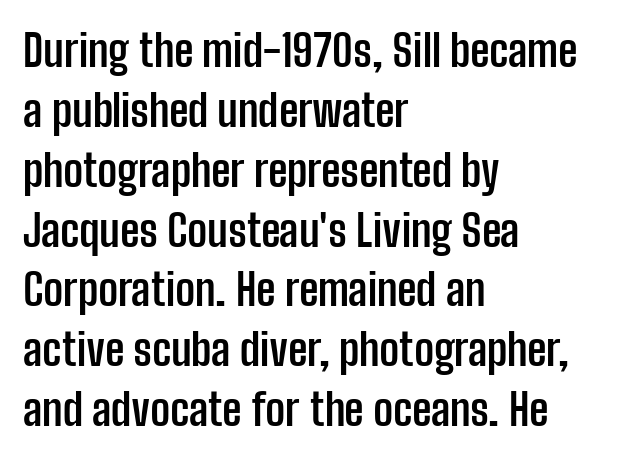
Q: Is the text bold? A: Yes.
Q: Is the text italic (slanted)? A: No, it is upright.
Q: Is the typeface a serif or a sans-serif typeface? A: Sans-serif.
Q: Is the text underlined? A: No.
Q: How is the paragraph aligned? A: Left-aligned.
Q: Is the spacing between letters normal or unusually wide? A: Normal.
Q: Is the spacing between lines tight, normal or loose? A: Normal.
Q: Width (condensed, normal, or wide)? A: Condensed.
Q: Stroke contrast? A: Low.
Q: x-height? A: Medium.
Q: Monospaced? A: No.
